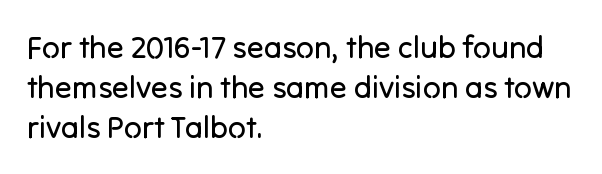
Q: Is the text bold? A: No.
Q: Is the text italic (slanted)? A: No, it is upright.
Q: Is the typeface a serif or a sans-serif typeface? A: Sans-serif.
Q: Is the text underlined? A: No.
Q: How is the paragraph aligned? A: Left-aligned.
Q: Is the spacing between letters normal or unusually wide? A: Normal.
Q: Is the spacing between lines tight, normal or loose? A: Normal.
Q: Width (condensed, normal, or wide)? A: Normal.
Q: Stroke contrast? A: Low.
Q: x-height? A: Medium.
Q: Monospaced? A: No.
